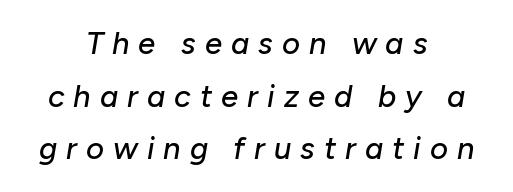
The image shows 31 px text type, italic (leaning right); set centered, normal line spacing (1.7x), unusually wide letter spacing (+0.29 em), not underlined; low stroke contrast and a medium x-height.
